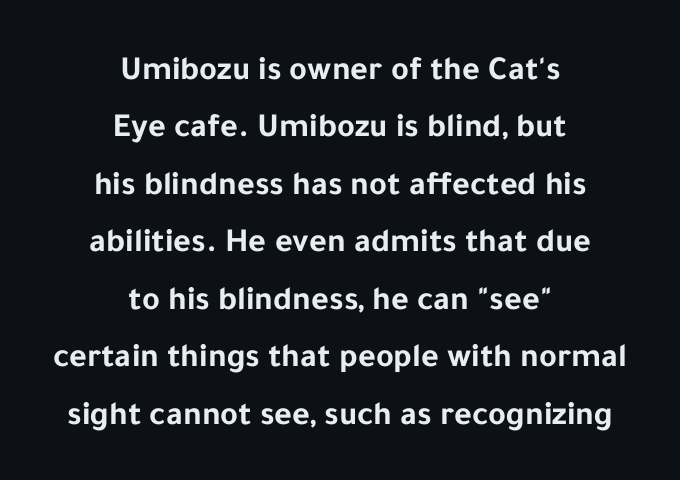
{"serif": "no", "italic": "no", "bold": "yes", "weight": "bold", "width": "normal", "stroke_contrast": "low", "x_height": "medium", "monospaced": "no", "underline": "no", "align": "center", "line_spacing": "normal", "line_spacing_ratio": 1.69, "letter_spacing": "normal", "letter_spacing_em": 0.0, "glyph_px": 34}
